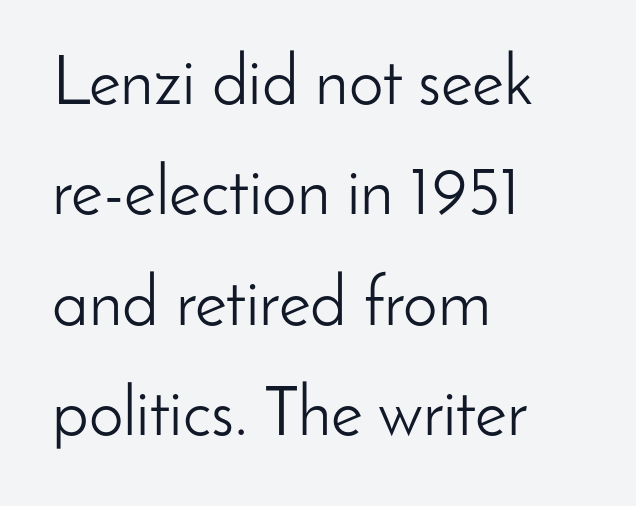
Q: Is the text bold? A: No.
Q: Is the text italic (slanted)? A: No, it is upright.
Q: Is the typeface a serif or a sans-serif typeface? A: Sans-serif.
Q: Is the text underlined? A: No.
Q: How is the paragraph aligned? A: Left-aligned.
Q: Is the spacing between letters normal or unusually wide? A: Normal.
Q: Is the spacing between lines tight, normal or loose? A: Normal.
Q: Width (condensed, normal, or wide)? A: Normal.
Q: Stroke contrast? A: Low.
Q: x-height? A: Small.
Q: Monospaced? A: No.
